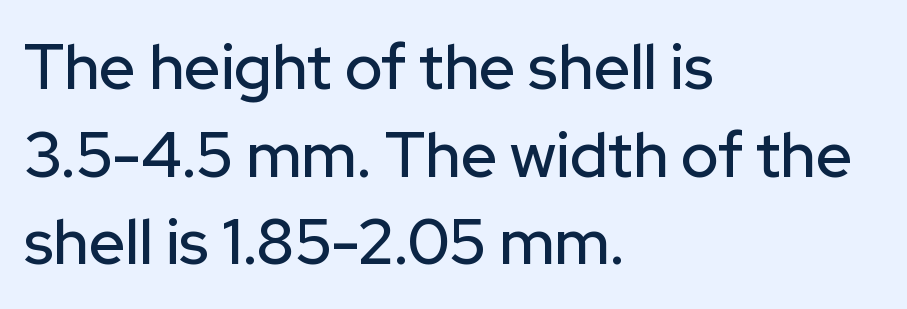
This rendering employs a face without finishing strokes, i.e., a sans-serif. How are the letters spaced? Ordinarily, with no added tracking. The vertical gap from one line to the next is medium. The space directly below the letters is spotless. The passage shown is typed in a proportional face where columns would drift.
